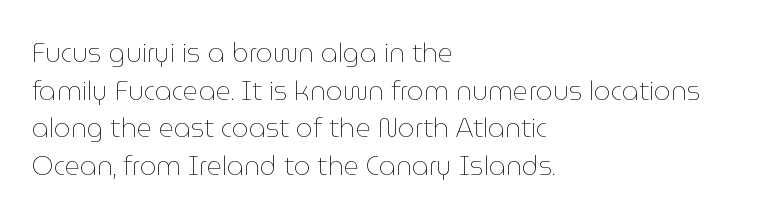
{"italic": "no", "bold": "no", "underline": "no", "align": "left", "line_spacing": "normal", "line_spacing_ratio": 1.45, "letter_spacing": "normal", "letter_spacing_em": 0.0, "glyph_px": 26}
